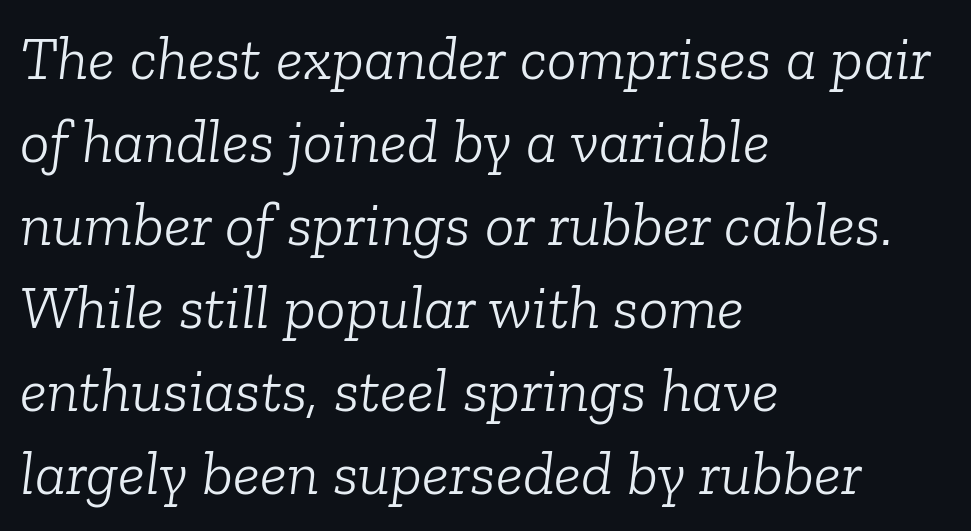
{"serif": "yes", "italic": "yes", "lean": "right", "slant_degrees": 6, "bold": "no", "weight": "light", "width": "normal", "stroke_contrast": "low", "x_height": "medium", "monospaced": "no", "underline": "no", "align": "left", "line_spacing": "normal", "line_spacing_ratio": 1.34, "letter_spacing": "normal", "letter_spacing_em": 0.0, "glyph_px": 62}
